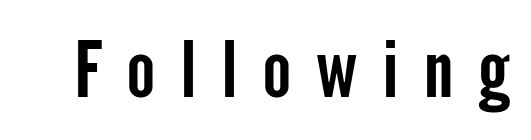
{"serif": "no", "italic": "no", "width": "condensed", "stroke_contrast": "low", "x_height": "medium", "monospaced": "no", "underline": "no", "letter_spacing": "wide", "letter_spacing_em": 0.32, "glyph_px": 78}
